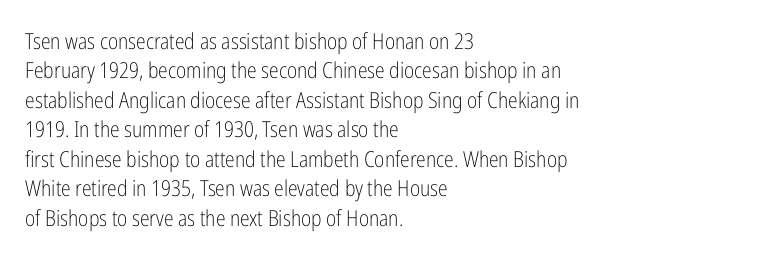
Q: Is the text bold? A: No.
Q: Is the text italic (slanted)? A: No, it is upright.
Q: Is the text underlined? A: No.
Q: How is the paragraph aligned? A: Left-aligned.
Q: Is the spacing between letters normal or unusually wide? A: Normal.
Q: Is the spacing between lines tight, normal or loose? A: Normal.
